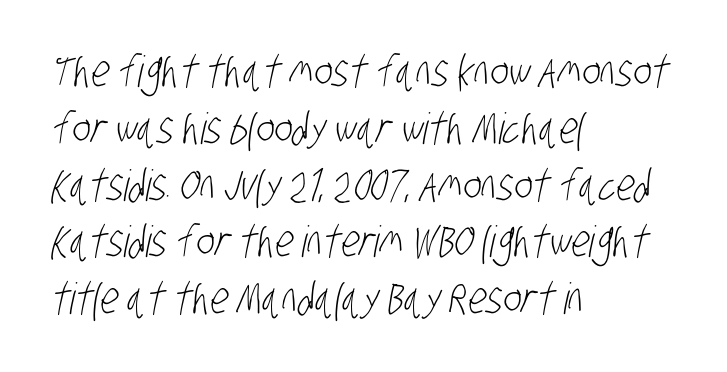
The image shows 43 px light, condensed sans-serif type; set left-aligned, normal line spacing (1.32x), normal letter spacing, not underlined; low stroke contrast and a large x-height.
